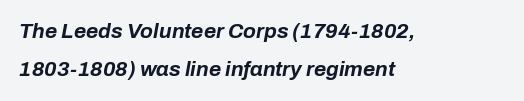
Its strokes are broad and dark, the hallmark of bold type. The paragraph shown leans on its left margin. The string is rendered with underlining switched off. You could call the tracking neutral — neither tight nor loose. Italic? Definitely — the glyphs are oblique.
